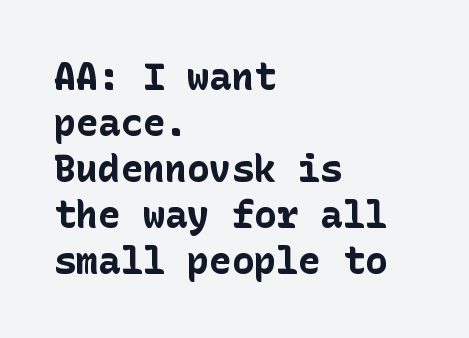
The image shows 37 px bold sans-serif type, upright; set left-aligned, line spacing 1.24x, normal letter spacing, not underlined; low stroke contrast and a medium x-height.
